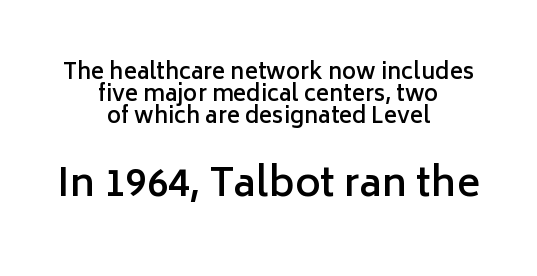
The image shows 39 px semibold sans-serif type, upright; set centered, tight line spacing (1.01x), normal letter spacing, not underlined; the second (bottom) block is 1.77x larger; low stroke contrast and a medium x-height.
